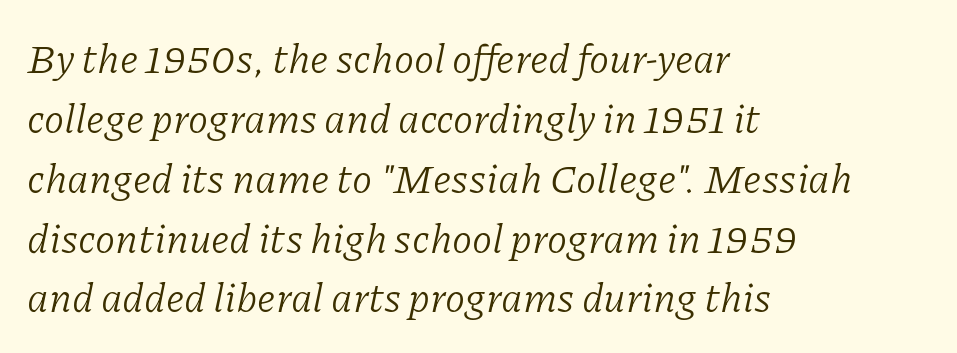
The glyphs in this specimen are seriffed. The whole block is typeset with a tilt. Varying glyph widths throughout — classic text-font behaviour. If you measured baseline to baseline, you'd find a middling distance. The gap between lines stays unmarked.
